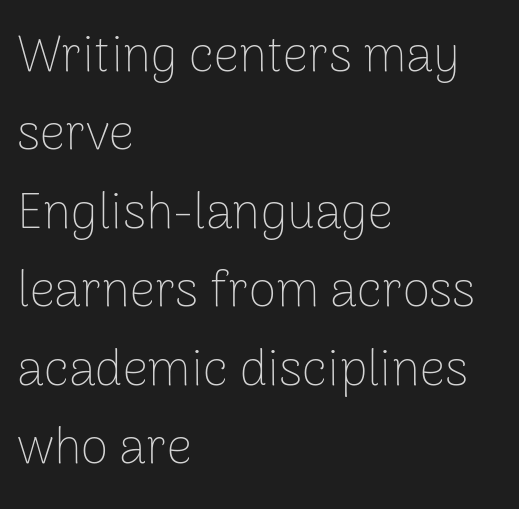
Q: Is the text bold? A: No.
Q: Is the text italic (slanted)? A: No, it is upright.
Q: Is the typeface a serif or a sans-serif typeface? A: Sans-serif.
Q: Is the text underlined? A: No.
Q: How is the paragraph aligned? A: Left-aligned.
Q: Is the spacing between letters normal or unusually wide? A: Normal.
Q: Is the spacing between lines tight, normal or loose? A: Normal.
Q: Width (condensed, normal, or wide)? A: Normal.
Q: Stroke contrast? A: Low.
Q: x-height? A: Medium.
Q: Monospaced? A: No.
